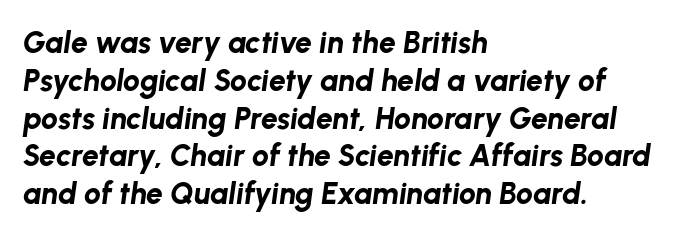
The image shows 30 px bold type, italic (leaning right); set left-aligned, normal line spacing (1.26x), normal letter spacing, not underlined; low stroke contrast and a medium x-height.
